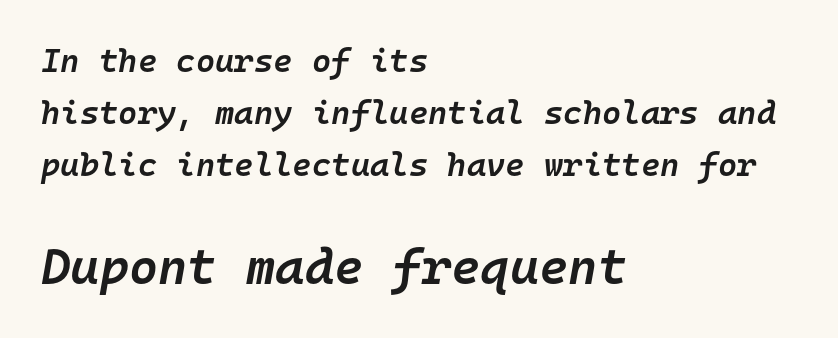
{"italic": "yes", "lean": "right", "slant_degrees": 10, "bold": "semi", "weight": "semibold", "width": "normal", "stroke_contrast": "low", "x_height": "medium", "monospaced": "yes", "underline": "no", "align": "left", "line_spacing": "normal", "line_spacing_ratio": 1.58, "letter_spacing": "normal", "letter_spacing_em": 0.0, "larger_block": "second", "size_ratio": 1.52, "glyph_px": 50}
